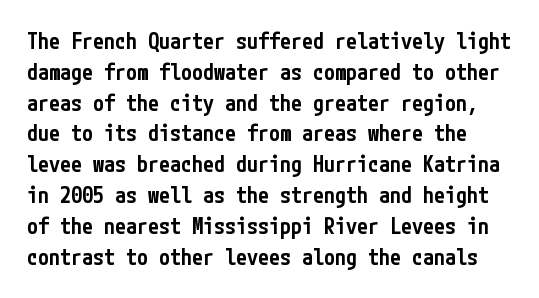
Here the glyphs are tracked normally, forming tight word shapes. Honestly, the row spacing looks completely unremarkable. The foot of each line stays bare and open. The letters are semibold — heavier than regular but short of a full bold. Every stem runs plumb, perpendicular to the baseline.
